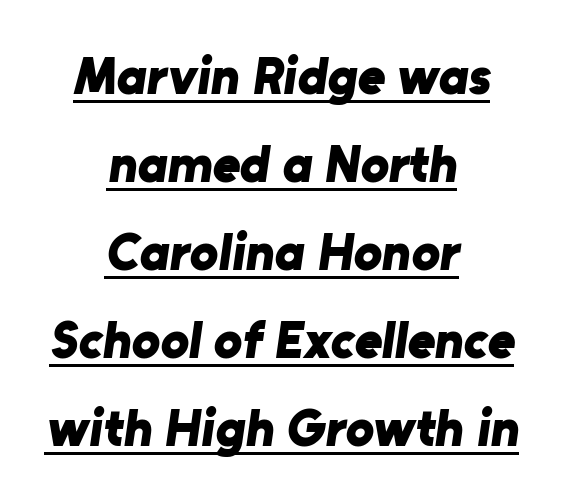
Thick stems and heavy bowls — unmistakably bold. Letter spacing: default. Casual observation: everything's sitting right in the middle. Notice how a bar underscores the lettering throughout. In terms of leading, this rendering sits right in the middle.
